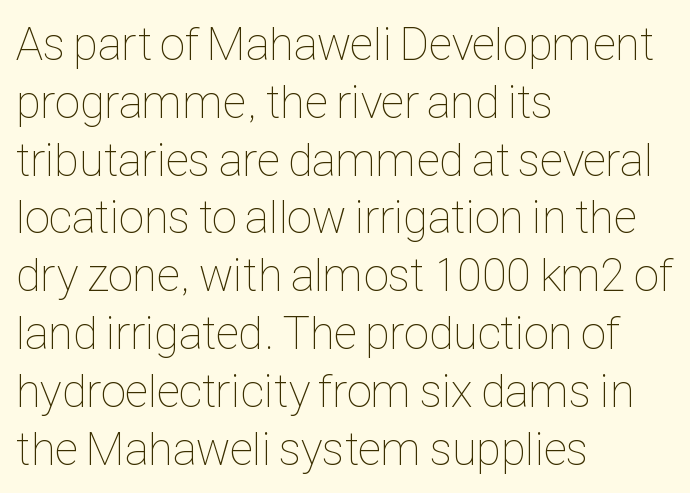
Q: Is the text bold? A: No.
Q: Is the text italic (slanted)? A: No, it is upright.
Q: Is the text underlined? A: No.
Q: How is the paragraph aligned? A: Left-aligned.
Q: Is the spacing between letters normal or unusually wide? A: Normal.
Q: Width (condensed, normal, or wide)? A: Condensed.
Q: Stroke contrast? A: Low.
Q: x-height? A: Medium.
Q: Monospaced? A: No.
